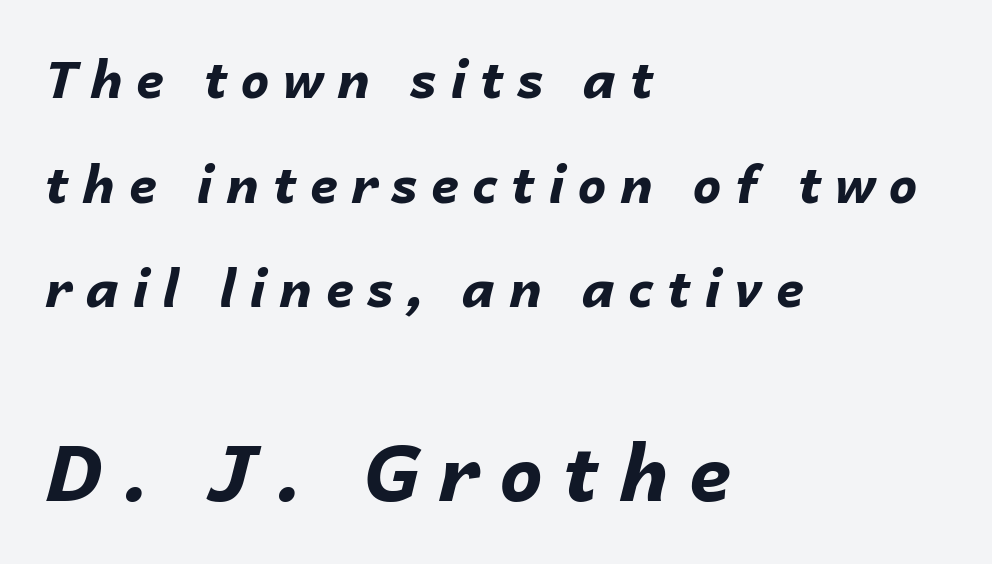
Q: Is the text bold? A: Yes.
Q: Is the text italic (slanted)? A: Yes, it leans right by about 14 degrees.
Q: Is the text underlined? A: No.
Q: How is the paragraph aligned? A: Left-aligned.
Q: Is the spacing between letters normal or unusually wide? A: Unusually wide.
Q: Is the spacing between lines tight, normal or loose? A: Loose.
Q: Which block of text is set in a larger size, the first (top) or the second (bottom)? A: The second (bottom) one.
Q: Width (condensed, normal, or wide)? A: Normal.
Q: Stroke contrast? A: Low.
Q: x-height? A: Medium.
Q: Monospaced? A: No.
